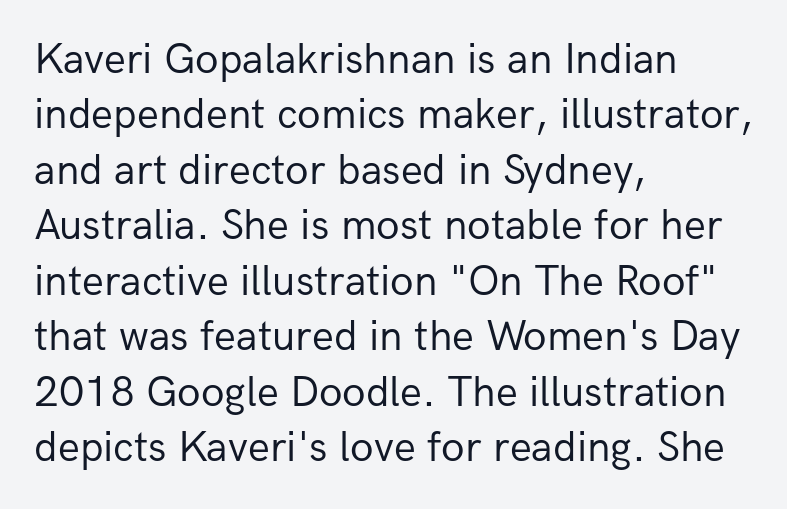
The image shows 43 px regular-weight sans-serif type, upright; set left-aligned, normal line spacing (1.29x), normal letter spacing, not underlined; low stroke contrast and a medium x-height.
